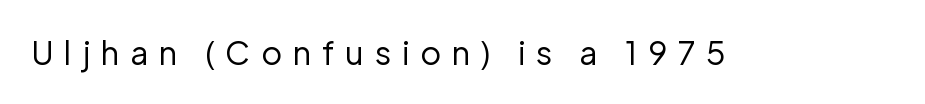
Serif or sans? Sans — the stroke terminals are bare. The string is rendered with underlining switched off. Looks like regular typesetting: each glyph gets only the width it needs. The rendering inserts visible extra space after every character. The lettering holds an erect, upright posture throughout.
